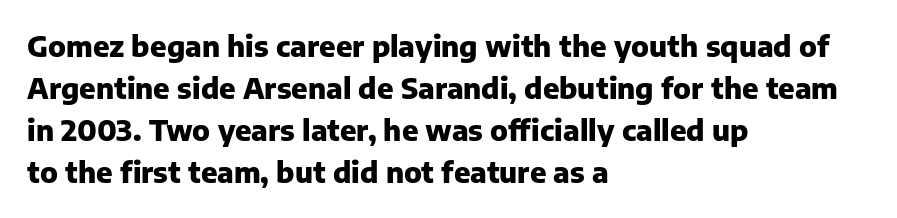
Q: Is the text bold? A: Yes.
Q: Is the text italic (slanted)? A: No, it is upright.
Q: Is the typeface a serif or a sans-serif typeface? A: Sans-serif.
Q: Is the text underlined? A: No.
Q: How is the paragraph aligned? A: Left-aligned.
Q: Is the spacing between letters normal or unusually wide? A: Normal.
Q: Is the spacing between lines tight, normal or loose? A: Normal.
Q: Width (condensed, normal, or wide)? A: Normal.
Q: Stroke contrast? A: Low.
Q: x-height? A: Medium.
Q: Monospaced? A: No.
